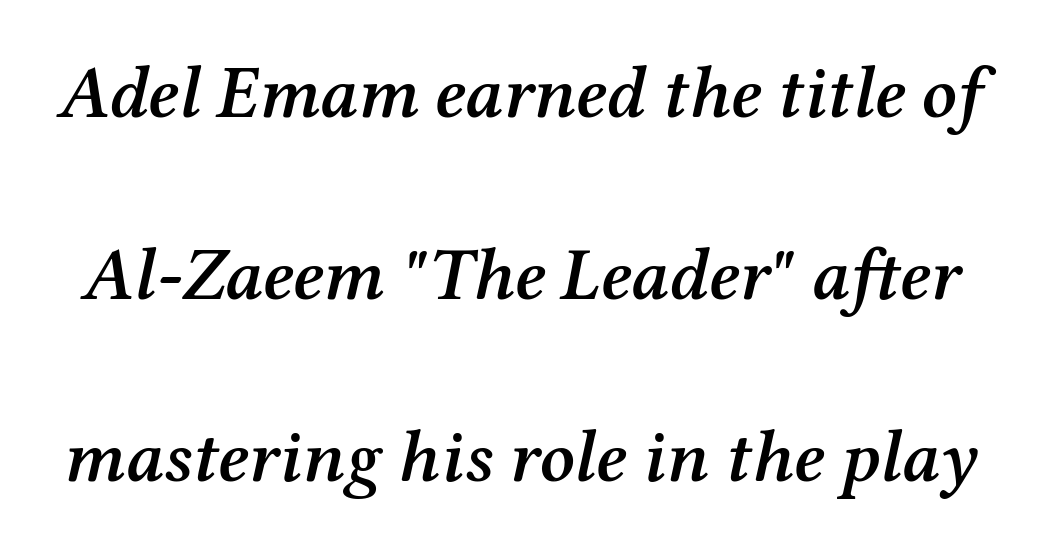
The image shows 74 px semibold serif type, italic (leaning right); set loose line spacing (2.46x), normal letter spacing, not underlined; medium stroke contrast and a medium x-height.
